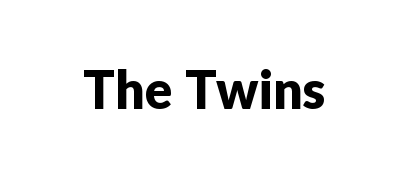
{"serif": "no", "italic": "no", "width": "normal", "stroke_contrast": "low", "x_height": "medium", "monospaced": "no", "underline": "no", "letter_spacing": "normal", "letter_spacing_em": 0.0, "glyph_px": 52}
